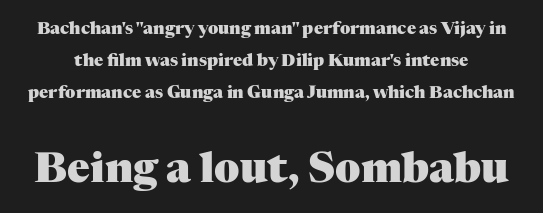
{"serif": "yes", "italic": "no", "bold": "yes", "weight": "heavy", "width": "normal", "stroke_contrast": "medium", "x_height": "medium", "monospaced": "no", "underline": "no", "line_spacing_ratio": 1.88, "letter_spacing": "normal", "letter_spacing_em": 0.0, "larger_block": "second", "size_ratio": 2.47, "glyph_px": 42}
